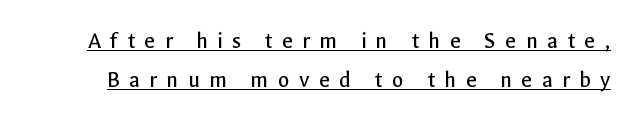
Q: Is the text bold? A: No.
Q: Is the text italic (slanted)? A: No, it is upright.
Q: Is the text underlined? A: Yes.
Q: Is the spacing between letters normal or unusually wide? A: Unusually wide.
Q: Is the spacing between lines tight, normal or loose? A: Normal.
